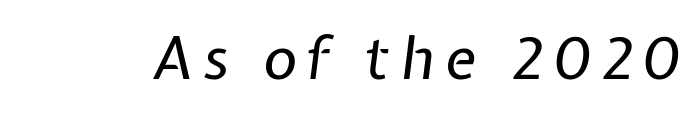
The image shows 59 px regular-weight type, italic (leaning right); set not underlined; low stroke contrast and a medium x-height.
